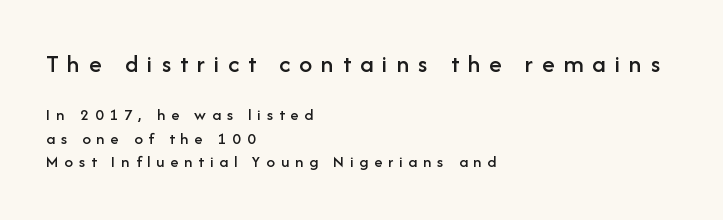
The image shows 26 px text type, upright; set left-aligned, normal line spacing (1.39x), unusually wide letter spacing (+0.34 em), not underlined; the first (top) block is 1.53x larger.
